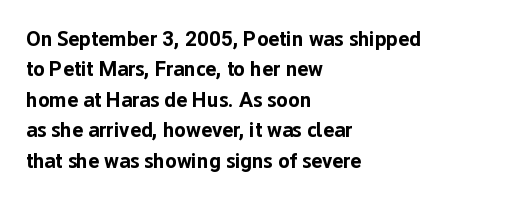
Q: Is the text bold? A: Yes.
Q: Is the text italic (slanted)? A: No, it is upright.
Q: Is the text underlined? A: No.
Q: How is the paragraph aligned? A: Left-aligned.
Q: Is the spacing between letters normal or unusually wide? A: Normal.
Q: Is the spacing between lines tight, normal or loose? A: Normal.
